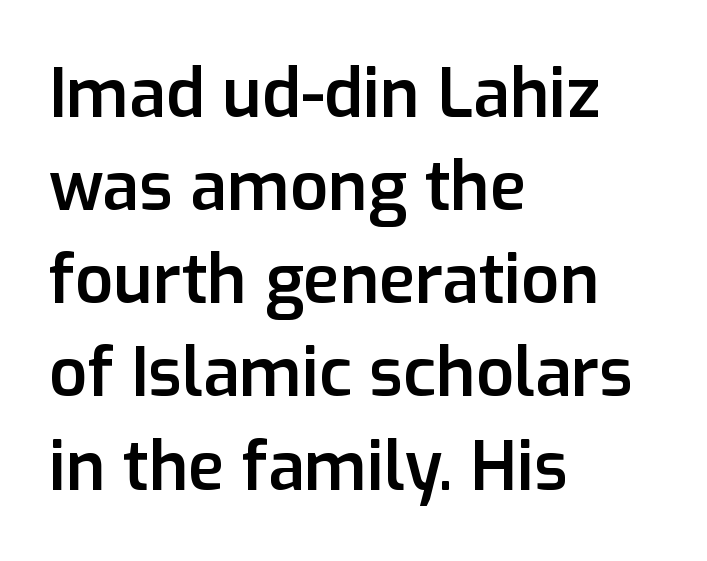
Q: Is the text bold? A: Semi-bold.
Q: Is the text italic (slanted)? A: No, it is upright.
Q: Is the typeface a serif or a sans-serif typeface? A: Sans-serif.
Q: Is the text underlined? A: No.
Q: How is the paragraph aligned? A: Left-aligned.
Q: Is the spacing between letters normal or unusually wide? A: Normal.
Q: Is the spacing between lines tight, normal or loose? A: Normal.
Q: Width (condensed, normal, or wide)? A: Normal.
Q: Stroke contrast? A: Low.
Q: x-height? A: Medium.
Q: Monospaced? A: No.
